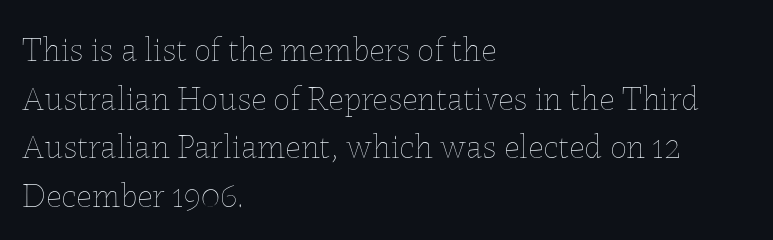
{"italic": "no", "bold": "no", "weight": "thin", "width": "normal", "stroke_contrast": "low", "x_height": "medium", "monospaced": "no", "underline": "no", "align": "left", "line_spacing": "normal", "line_spacing_ratio": 1.43, "letter_spacing": "normal", "letter_spacing_em": 0.0, "glyph_px": 34}
